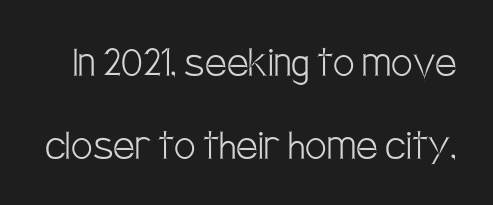
The image shows 48 px light, condensed sans-serif type, upright; set line spacing 1.73x, normal letter spacing, not underlined; low stroke contrast and a large x-height.
